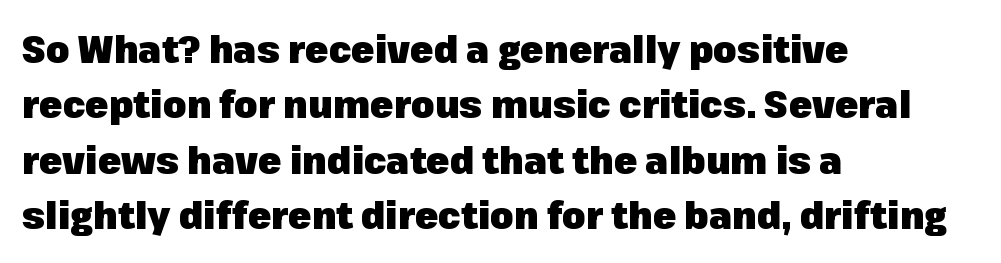
The image shows 38 px heavy sans-serif type, upright; set left-aligned, normal line spacing (1.46x), normal letter spacing, not underlined; low stroke contrast and a medium x-height.
